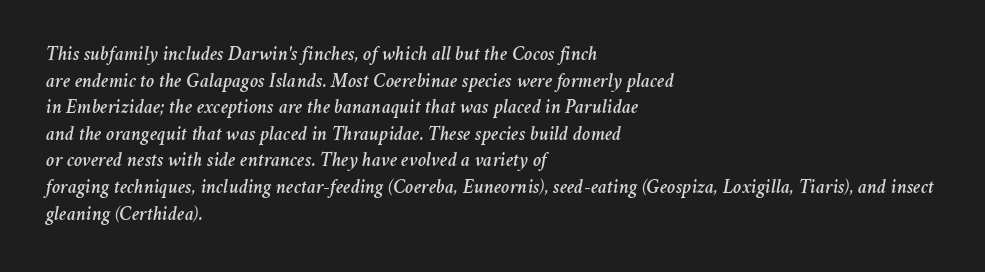
Q: Is the text italic (slanted)? A: Yes, it leans right by about 11 degrees.
Q: Is the text underlined? A: No.
Q: How is the paragraph aligned? A: Left-aligned.
Q: Is the spacing between letters normal or unusually wide? A: Normal.
Q: Is the spacing between lines tight, normal or loose? A: Normal.
